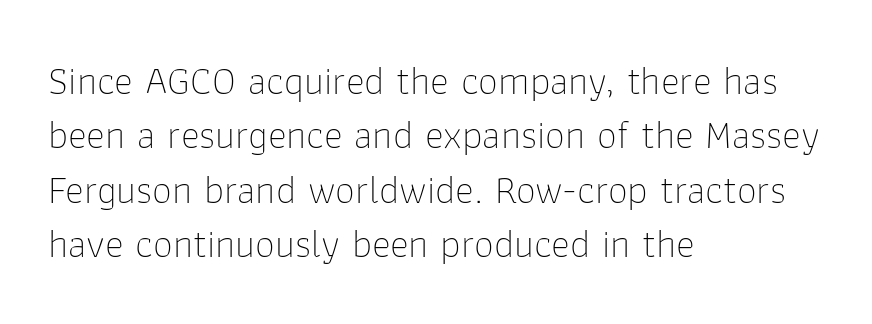
{"serif": "no", "italic": "no", "bold": "no", "weight": "thin", "width": "normal", "stroke_contrast": "low", "x_height": "medium", "monospaced": "no", "underline": "no", "align": "left", "line_spacing": "normal", "line_spacing_ratio": 1.36, "letter_spacing": "normal", "letter_spacing_em": 0.0, "glyph_px": 40}
